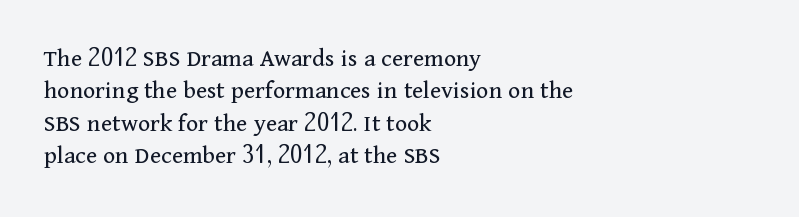
The image shows 26 px text type, upright; set left-aligned, normal line spacing (1.25x), normal letter spacing, not underlined.
